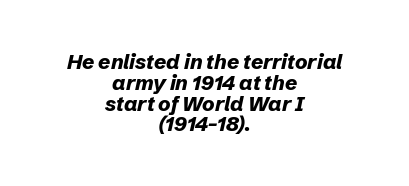
{"italic": "yes", "lean": "right", "slant_degrees": 12, "bold": "yes", "underline": "no", "align": "center", "line_spacing": "tight", "line_spacing_ratio": 0.99, "letter_spacing": "normal", "letter_spacing_em": 0.0, "glyph_px": 21}
